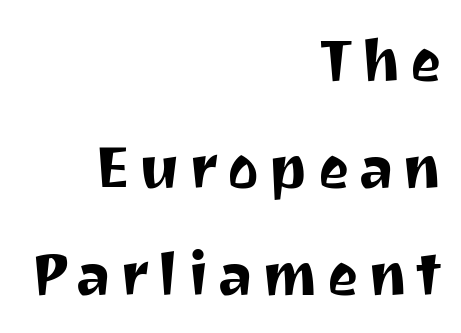
Looks like regular typesetting: each glyph gets only the width it needs. The letters stand straight up with perfectly vertical stems. Stroke terminals: plain, sans-serif. Quick note: underline off. Does the copy run flush right? Yes — the right margin is perfectly even.
